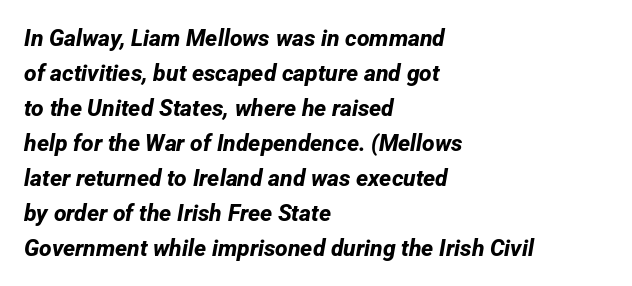
{"bold": "yes", "underline": "no", "align": "left", "line_spacing": "normal", "line_spacing_ratio": 1.52, "letter_spacing": "normal", "letter_spacing_em": 0.0, "glyph_px": 23}
